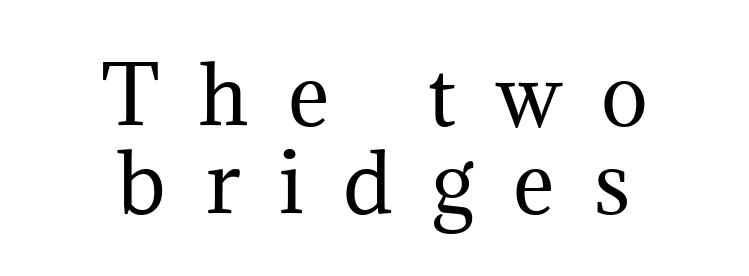
{"serif": "yes", "italic": "no", "bold": "no", "weight": "regular", "width": "normal", "stroke_contrast": "medium", "x_height": "medium", "monospaced": "no", "underline": "no", "align": "center", "line_spacing": "tight", "line_spacing_ratio": 1.11, "letter_spacing": "wide", "letter_spacing_em": 0.5, "glyph_px": 79}
